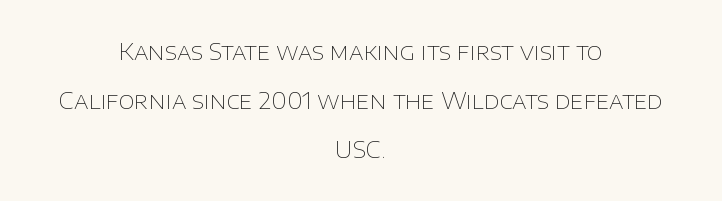
Q: Is the text bold? A: No.
Q: Is the text italic (slanted)? A: No, it is upright.
Q: Is the text underlined? A: No.
Q: How is the paragraph aligned? A: Centered.
Q: Is the spacing between letters normal or unusually wide? A: Normal.
Q: Is the spacing between lines tight, normal or loose? A: Loose.
